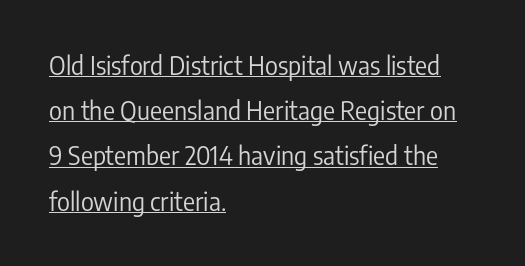
Bold? No — there's no thickening of the strokes. Glyph-to-glyph distance matches everyday printed text. Visually the block forms a straight wall on the left and a jagged coastline on the right. Tall strokes in this sample are plumb rather than angled. These characters rest on top of a visible drawn line.
